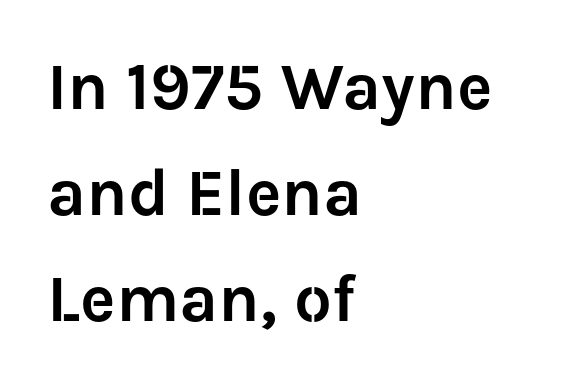
The designer left line spacing at the default. Typographically, this falls in the sans-serif category. Is the letter spacing exaggerated? No — it looks like the ordinary default. The rendering uses natural spacing where letterforms have individual widths. Does the lettering tilt? It doesn't — this is upright. The typesetter chose a ragged-right arrangement here.
